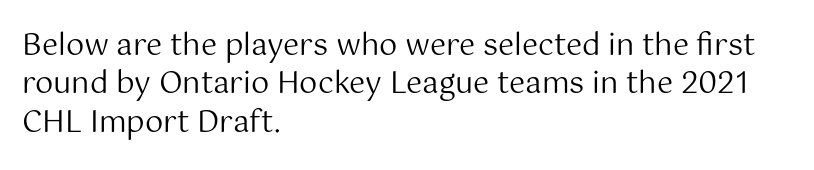
The image shows 29 px regular-weight sans-serif type, upright; set left-aligned, normal line spacing (1.32x), normal letter spacing, not underlined; medium stroke contrast and a medium x-height.
